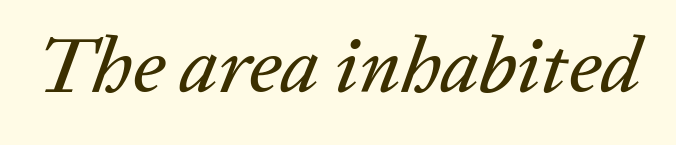
The space beneath each line is pristine and unruled. Does extra space separate the letters? No, they use regular spacing. The passage shown is typed in a proportional face where columns would drift. Compared with ordinary roman type, these characters are visibly tilted.
